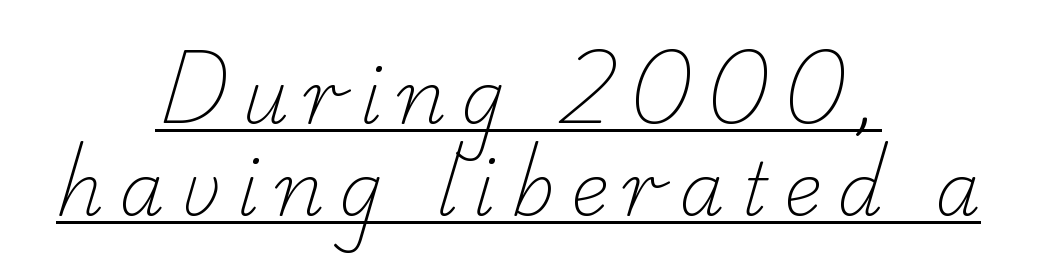
Q: Is the text bold? A: No.
Q: Is the typeface a serif or a sans-serif typeface? A: Serif.
Q: Is the text underlined? A: Yes.
Q: How is the paragraph aligned? A: Centered.
Q: Is the spacing between letters normal or unusually wide? A: Unusually wide.
Q: Is the spacing between lines tight, normal or loose? A: Normal.
Q: Width (condensed, normal, or wide)? A: Normal.
Q: Stroke contrast? A: Low.
Q: x-height? A: Small.
Q: Monospaced? A: No.
